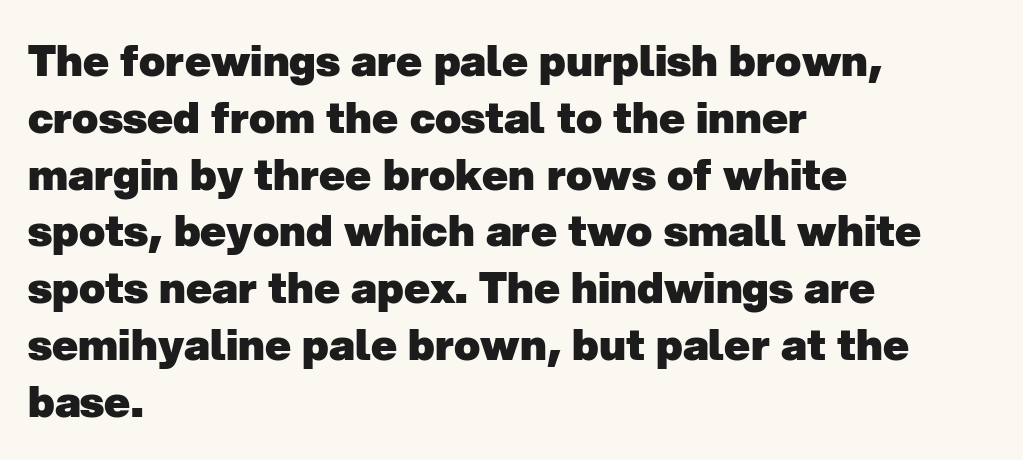
Q: Is the text bold? A: Yes.
Q: Is the typeface a serif or a sans-serif typeface? A: Sans-serif.
Q: Is the text underlined? A: No.
Q: How is the paragraph aligned? A: Left-aligned.
Q: Is the spacing between letters normal or unusually wide? A: Normal.
Q: Is the spacing between lines tight, normal or loose? A: Normal.
Q: Width (condensed, normal, or wide)? A: Normal.
Q: Stroke contrast? A: Low.
Q: x-height? A: Medium.
Q: Monospaced? A: No.
